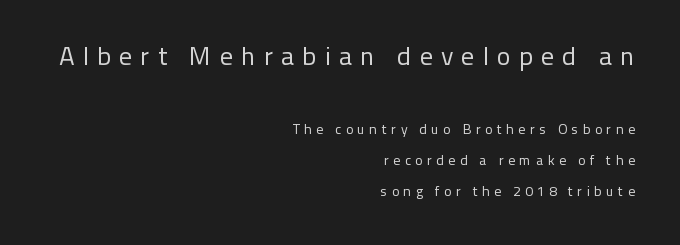
Vertical stems look standard width or narrower in stroke. Glyph-to-glyph distance is far greater than everyday printed text. Each row of text sits above clean, open space. The rendering uses a large line-height, opening up the rows. Of the two passages, the one on top uses the larger point size.
